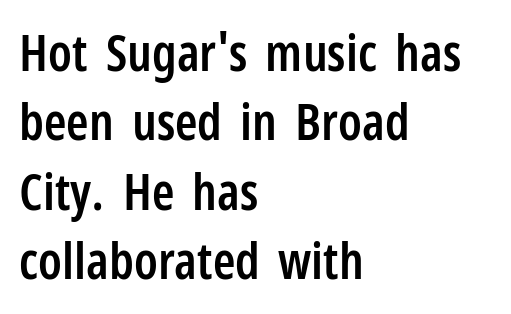
Horizontally, the lines are justified to the leading edge only. The letterforms sit shoulder to shoulder at normal distance. Honestly, there is no underline to notice here at all. Quick note: not italic, upright. Successive baselines arrive at the customary interval. Varying glyph widths throughout — classic text-font behaviour.
